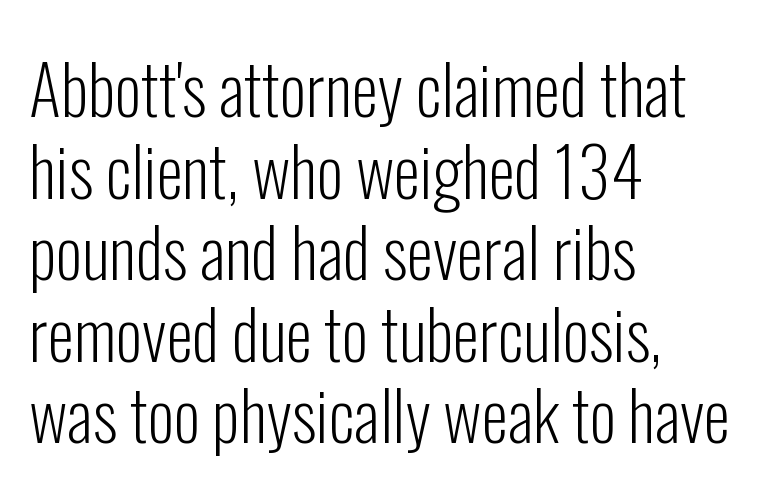
Q: Is the text bold? A: No.
Q: Is the text italic (slanted)? A: No, it is upright.
Q: Is the typeface a serif or a sans-serif typeface? A: Sans-serif.
Q: Is the text underlined? A: No.
Q: How is the paragraph aligned? A: Left-aligned.
Q: Is the spacing between letters normal or unusually wide? A: Normal.
Q: Width (condensed, normal, or wide)? A: Condensed.
Q: Stroke contrast? A: Low.
Q: x-height? A: Medium.
Q: Monospaced? A: No.
